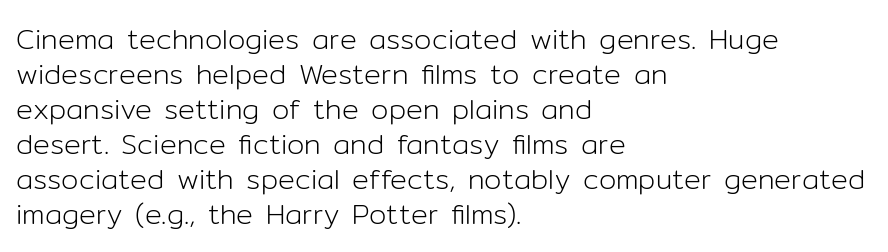
Q: Is the text bold? A: No.
Q: Is the text italic (slanted)? A: No, it is upright.
Q: Is the typeface a serif or a sans-serif typeface? A: Sans-serif.
Q: Is the text underlined? A: No.
Q: How is the paragraph aligned? A: Left-aligned.
Q: Is the spacing between letters normal or unusually wide? A: Normal.
Q: Is the spacing between lines tight, normal or loose? A: Normal.
Q: Width (condensed, normal, or wide)? A: Normal.
Q: Stroke contrast? A: Low.
Q: x-height? A: Medium.
Q: Monospaced? A: No.
